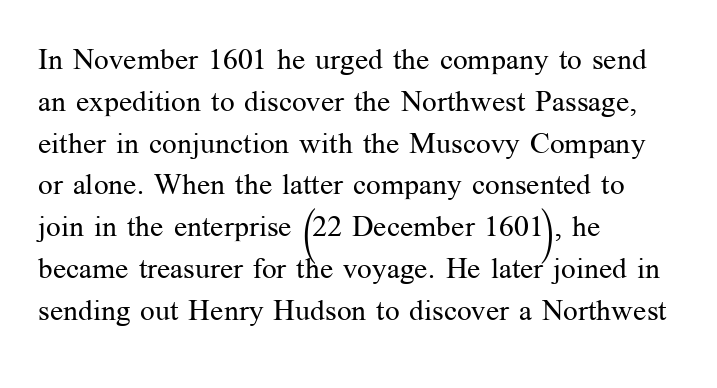
Bold? No — there's no thickening of the strokes. Check the space under the baseline: it is left empty. You could not count columns in this text — the font is proportionally spaced. Compared with a centered layout, this one pins lines to the left instead.
